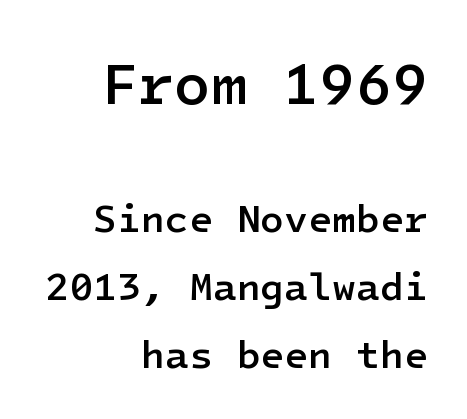
{"serif": "no", "italic": "no", "bold": "semi", "weight": "semibold", "width": "normal", "stroke_contrast": "low", "x_height": "medium", "underline": "no", "align": "right", "line_spacing_ratio": 1.74, "letter_spacing": "normal", "letter_spacing_em": 0.0, "larger_block": "first", "size_ratio": 1.51, "glyph_px": 59}
